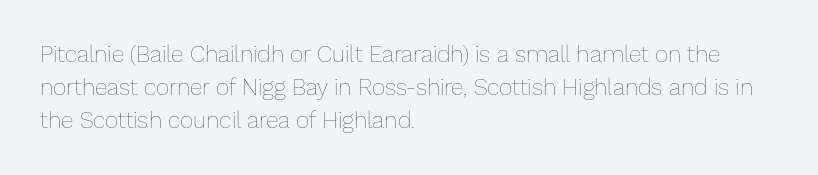
The image shows 23 px text type, upright; set left-aligned, normal line spacing (1.44x), normal letter spacing, not underlined.
